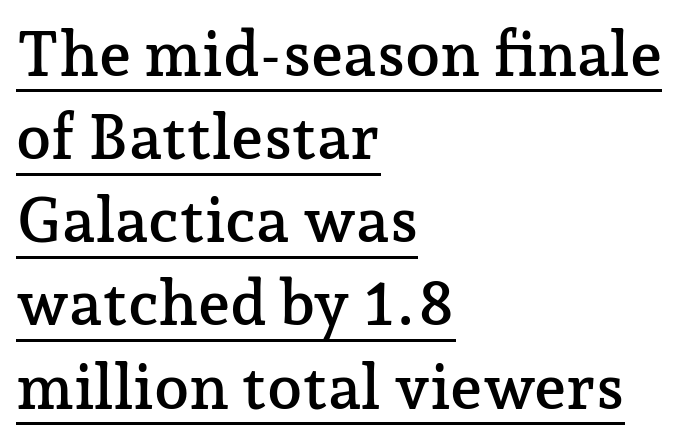
Q: Is the text italic (slanted)? A: No, it is upright.
Q: Is the typeface a serif or a sans-serif typeface? A: Serif.
Q: Is the text underlined? A: Yes.
Q: How is the paragraph aligned? A: Left-aligned.
Q: Is the spacing between letters normal or unusually wide? A: Normal.
Q: Is the spacing between lines tight, normal or loose? A: Normal.
Q: Width (condensed, normal, or wide)? A: Normal.
Q: Stroke contrast? A: Low.
Q: x-height? A: Medium.
Q: Monospaced? A: No.
